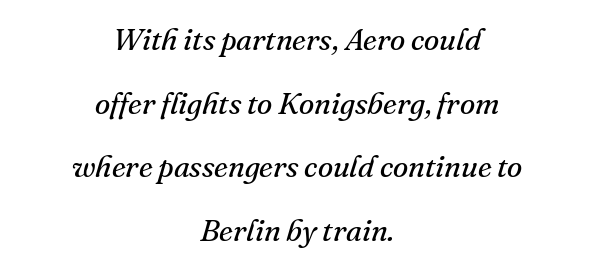
The image shows 31 px regular-weight serif type, italic (leaning right); set centered, loose line spacing (2.05x), normal letter spacing, not underlined; medium stroke contrast and a small x-height.
